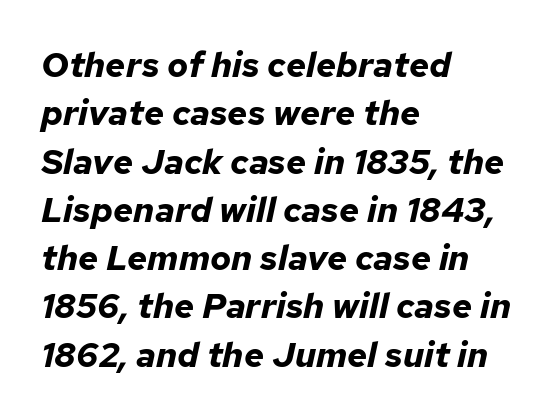
Q: Is the text bold? A: Yes.
Q: Is the text italic (slanted)? A: Yes, it leans right by about 12 degrees.
Q: Is the text underlined? A: No.
Q: How is the paragraph aligned? A: Left-aligned.
Q: Is the spacing between letters normal or unusually wide? A: Normal.
Q: Is the spacing between lines tight, normal or loose? A: Normal.
Q: Width (condensed, normal, or wide)? A: Normal.
Q: Stroke contrast? A: Low.
Q: x-height? A: Medium.
Q: Monospaced? A: No.
